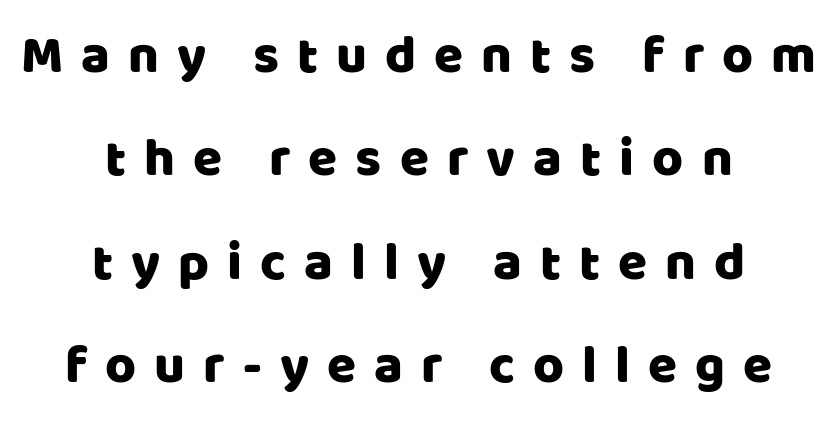
The image shows 53 px sans-serif type, upright; set centered, loose line spacing (1.95x), unusually wide letter spacing (+0.34 em), not underlined; low stroke contrast and a large x-height.
